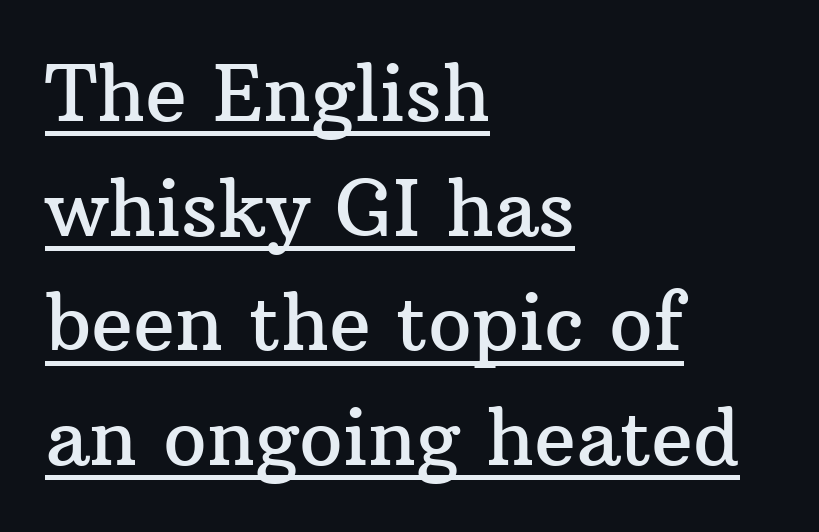
Q: Is the text italic (slanted)? A: No, it is upright.
Q: Is the typeface a serif or a sans-serif typeface? A: Serif.
Q: Is the text underlined? A: Yes.
Q: How is the paragraph aligned? A: Left-aligned.
Q: Is the spacing between letters normal or unusually wide? A: Normal.
Q: Is the spacing between lines tight, normal or loose? A: Normal.
Q: Width (condensed, normal, or wide)? A: Normal.
Q: Stroke contrast? A: Medium.
Q: x-height? A: Medium.
Q: Monospaced? A: No.
